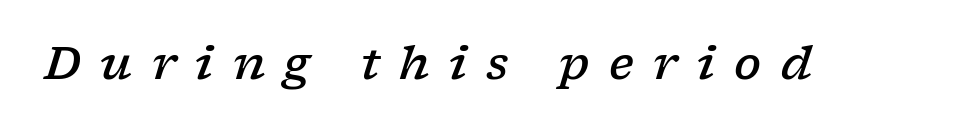
Q: Is the text bold? A: Semi-bold.
Q: Is the text italic (slanted)? A: Yes, it leans right by about 17 degrees.
Q: Is the typeface a serif or a sans-serif typeface? A: Serif.
Q: Is the text underlined? A: No.
Q: Is the spacing between letters normal or unusually wide? A: Unusually wide.
Q: Width (condensed, normal, or wide)? A: Wide.
Q: Stroke contrast? A: Low.
Q: x-height? A: Medium.
Q: Monospaced? A: No.
